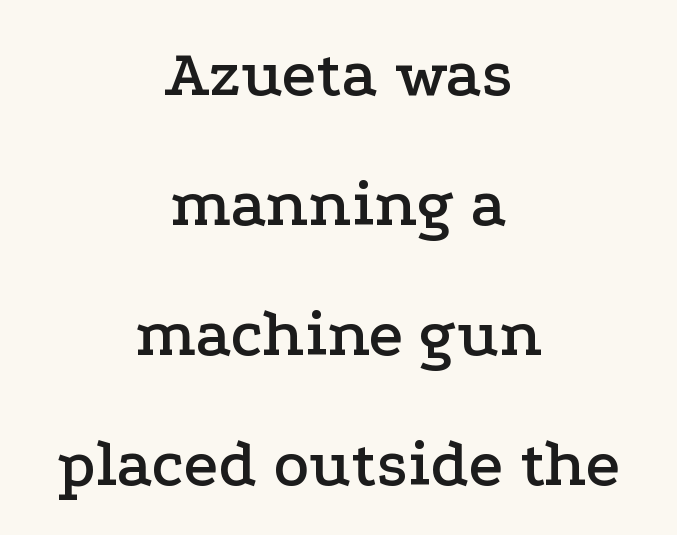
Q: Is the text italic (slanted)? A: No, it is upright.
Q: Is the typeface a serif or a sans-serif typeface? A: Serif.
Q: Is the text underlined? A: No.
Q: How is the paragraph aligned? A: Centered.
Q: Is the spacing between letters normal or unusually wide? A: Normal.
Q: Is the spacing between lines tight, normal or loose? A: Loose.
Q: Width (condensed, normal, or wide)? A: Wide.
Q: Stroke contrast? A: Low.
Q: x-height? A: Medium.
Q: Monospaced? A: No.
